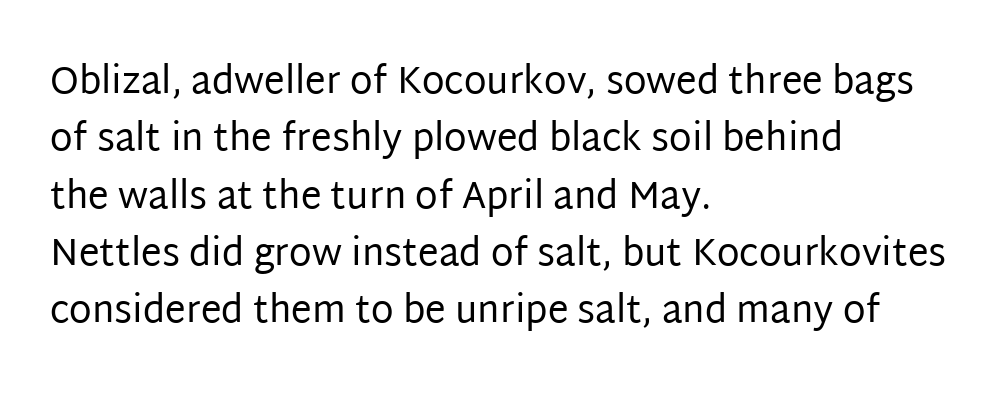
Q: Is the text bold? A: No.
Q: Is the text italic (slanted)? A: No, it is upright.
Q: Is the typeface a serif or a sans-serif typeface? A: Sans-serif.
Q: Is the text underlined? A: No.
Q: How is the paragraph aligned? A: Left-aligned.
Q: Is the spacing between letters normal or unusually wide? A: Normal.
Q: Is the spacing between lines tight, normal or loose? A: Normal.
Q: Width (condensed, normal, or wide)? A: Normal.
Q: Stroke contrast? A: Low.
Q: x-height? A: Large.
Q: Monospaced? A: No.
